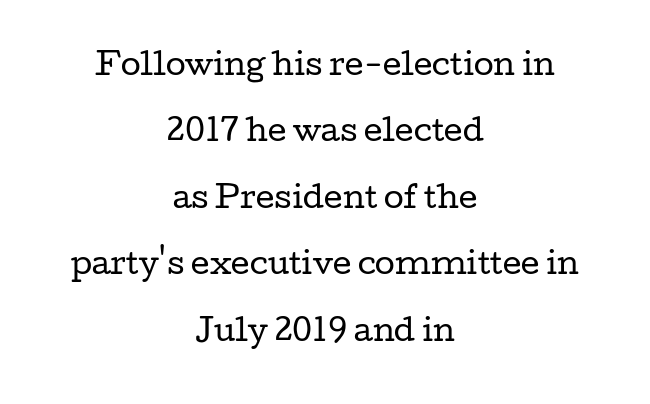
Serifs: yes, visible at the terminals of the letterforms. Tracking value appears to be zero — textbook default spacing. Do the letters lean? They stand straight. The strip under each line holds only bare page.
